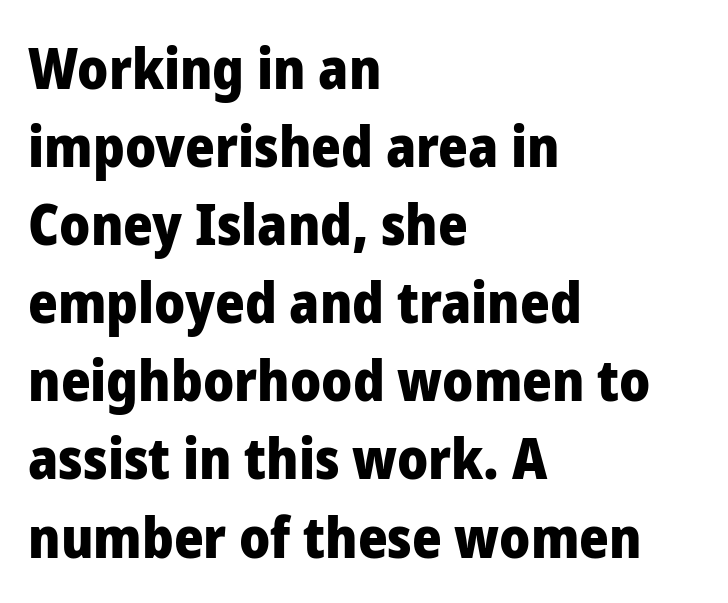
Q: Is the text bold? A: Yes.
Q: Is the text italic (slanted)? A: No, it is upright.
Q: Is the typeface a serif or a sans-serif typeface? A: Sans-serif.
Q: Is the text underlined? A: No.
Q: How is the paragraph aligned? A: Left-aligned.
Q: Is the spacing between letters normal or unusually wide? A: Normal.
Q: Is the spacing between lines tight, normal or loose? A: Normal.
Q: Width (condensed, normal, or wide)? A: Normal.
Q: Stroke contrast? A: Low.
Q: x-height? A: Medium.
Q: Monospaced? A: No.
